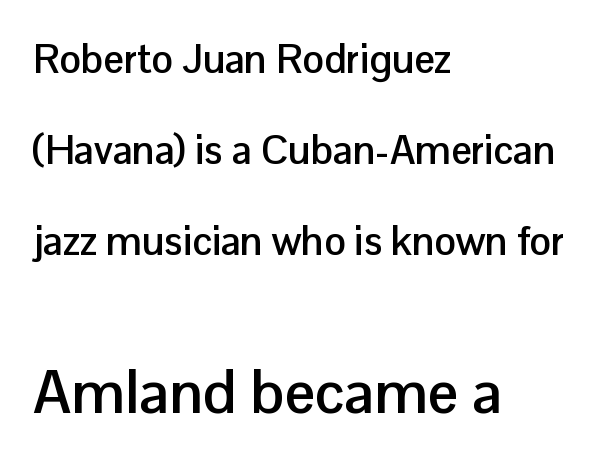
{"serif": "no", "italic": "no", "bold": "yes", "weight": "semibold", "width": "normal", "stroke_contrast": "low", "x_height": "medium", "monospaced": "no", "underline": "no", "align": "left", "line_spacing": "loose", "line_spacing_ratio": 2.27, "letter_spacing": "normal", "letter_spacing_em": 0.0, "larger_block": "second", "size_ratio": 1.5, "glyph_px": 60}
